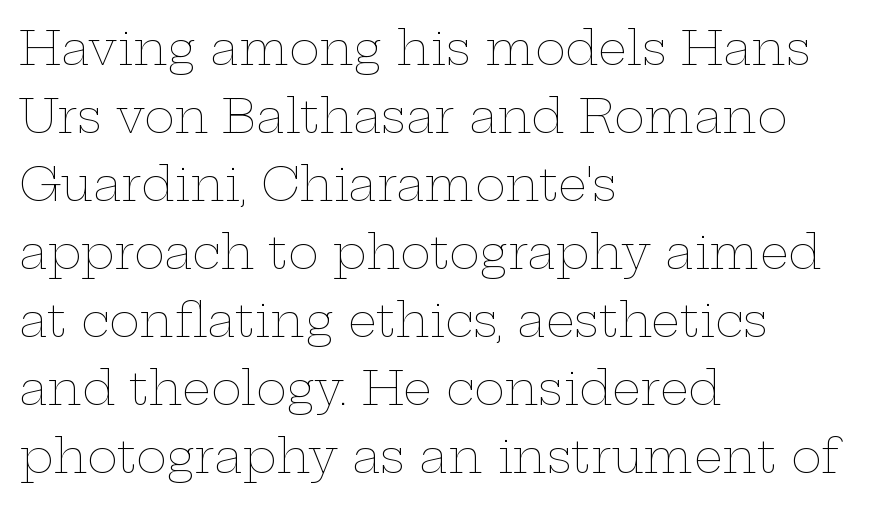
The image shows 46 px thin, wide type, upright; set left-aligned, normal line spacing (1.48x), normal letter spacing, not underlined; low stroke contrast and a medium x-height.
